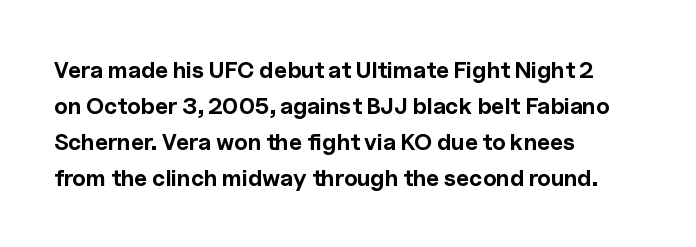
Q: Is the text bold? A: Yes.
Q: Is the text italic (slanted)? A: No, it is upright.
Q: Is the text underlined? A: No.
Q: How is the paragraph aligned? A: Left-aligned.
Q: Is the spacing between letters normal or unusually wide? A: Normal.
Q: Is the spacing between lines tight, normal or loose? A: Normal.
